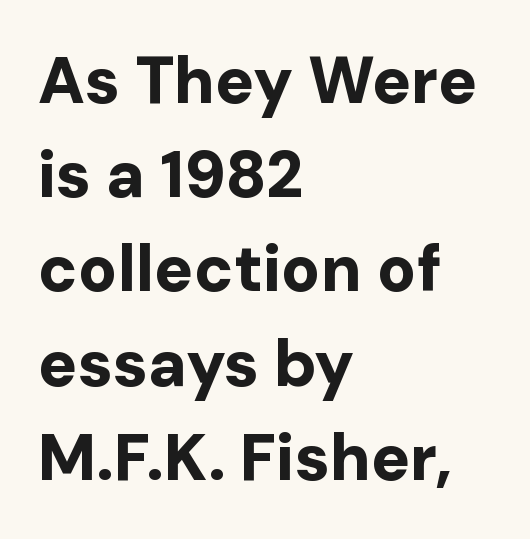
Q: Is the text bold? A: Yes.
Q: Is the text italic (slanted)? A: No, it is upright.
Q: Is the typeface a serif or a sans-serif typeface? A: Sans-serif.
Q: Is the text underlined? A: No.
Q: How is the paragraph aligned? A: Left-aligned.
Q: Is the spacing between letters normal or unusually wide? A: Normal.
Q: Is the spacing between lines tight, normal or loose? A: Normal.
Q: Width (condensed, normal, or wide)? A: Normal.
Q: Stroke contrast? A: Low.
Q: x-height? A: Medium.
Q: Monospaced? A: No.
